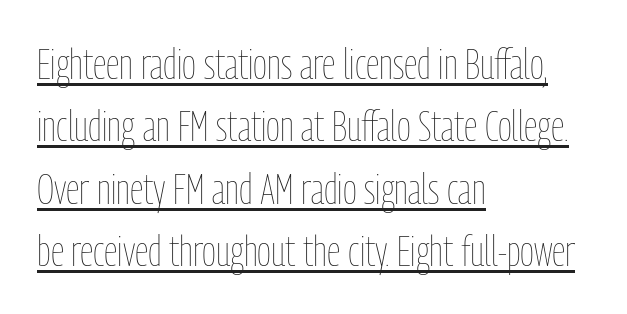
{"italic": "no", "bold": "no", "weight": "thin", "width": "condensed", "stroke_contrast": "low", "x_height": "medium", "monospaced": "no", "underline": "yes", "align": "left", "line_spacing": "normal", "line_spacing_ratio": 1.45, "letter_spacing": "normal", "letter_spacing_em": 0.0, "glyph_px": 43}
